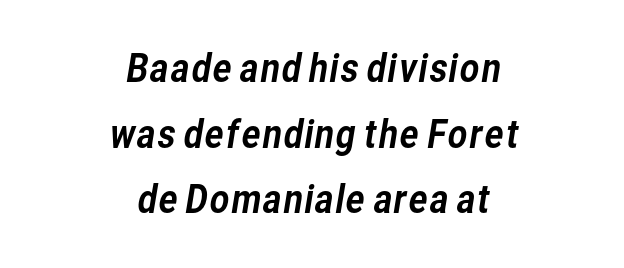
Q: Is the typeface a serif or a sans-serif typeface? A: Sans-serif.
Q: Is the text underlined? A: No.
Q: How is the paragraph aligned? A: Centered.
Q: Is the spacing between letters normal or unusually wide? A: Normal.
Q: Width (condensed, normal, or wide)? A: Normal.
Q: Stroke contrast? A: Low.
Q: x-height? A: Medium.
Q: Monospaced? A: No.
